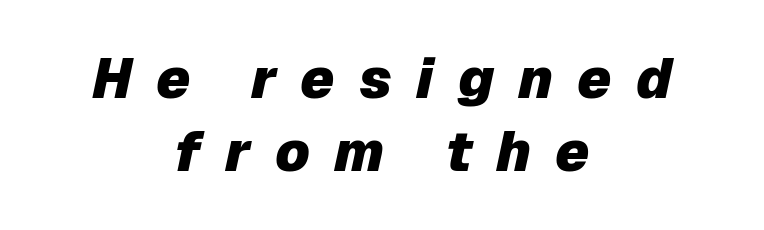
{"italic": "yes", "lean": "right", "slant_degrees": 12, "bold": "yes", "weight": "heavy", "width": "normal", "stroke_contrast": "low", "x_height": "medium", "monospaced": "no", "underline": "no", "align": "center", "line_spacing": "normal", "line_spacing_ratio": 1.31, "letter_spacing": "wide", "letter_spacing_em": 0.43, "glyph_px": 56}
